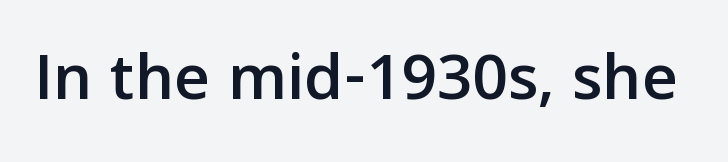
Is there any slant? The stems are plumb. Has an underline been added? It has not. Think of a printed novel: that variable character pitch is what you see here. The letterforms sit shoulder to shoulder at normal distance.
